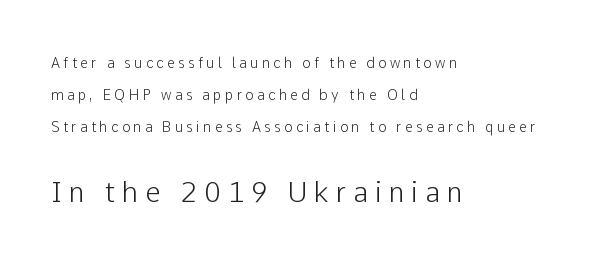
Grotesque or geometric, the face here clearly has no serifs. The letters in the lower block stand taller than those in the block above. Does extra space separate the letters? Yes, quite a lot of it. Beneath every word, the page is bare. Horizontally, the lines are justified to the leading edge only. Spacing verdict: proportional, widths tailored to each character.
